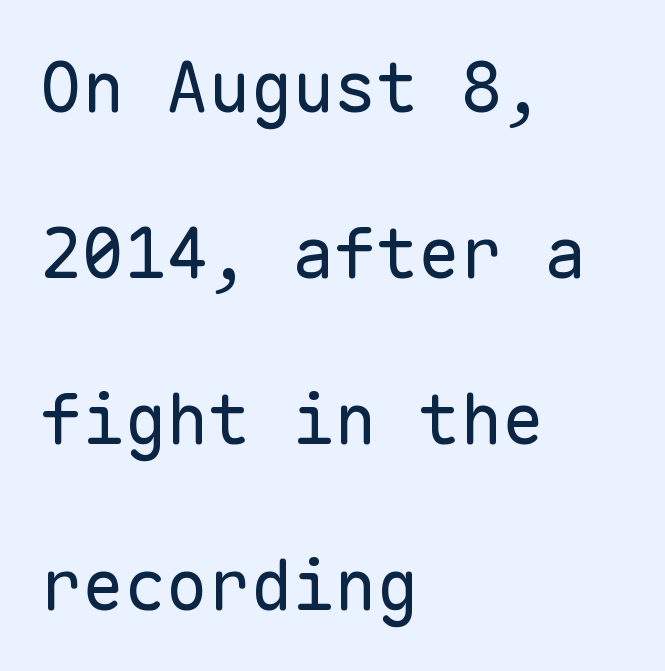
{"serif": "no", "italic": "no", "bold": "no", "weight": "regular", "width": "normal", "stroke_contrast": "low", "x_height": "medium", "monospaced": "yes", "underline": "no", "align": "left", "line_spacing": "loose", "line_spacing_ratio": 2.37, "letter_spacing": "normal", "letter_spacing_em": 0.0, "glyph_px": 70}
